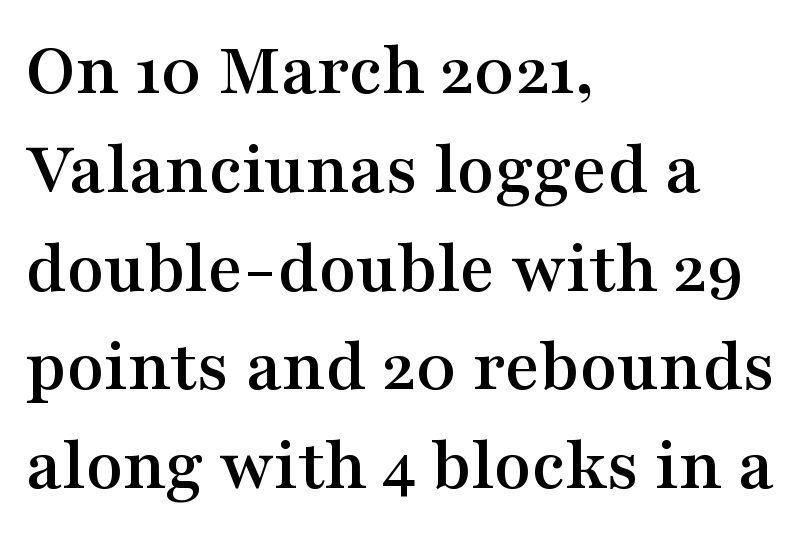
The image shows 76 px wide serif type, upright; set left-aligned, normal line spacing (1.3x), normal letter spacing, not underlined; medium stroke contrast and a medium x-height.
